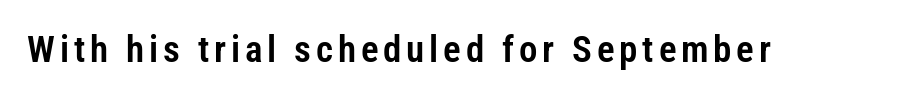
The image shows 37 px condensed sans-serif type, upright; set not underlined; low stroke contrast and a medium x-height.
